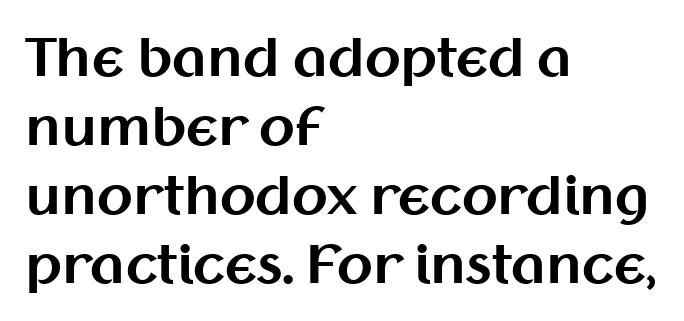
{"serif": "no", "italic": "no", "bold": "yes", "weight": "bold", "width": "normal", "stroke_contrast": "medium", "x_height": "medium", "monospaced": "no", "underline": "no", "align": "left", "line_spacing": "normal", "line_spacing_ratio": 1.33, "letter_spacing": "normal", "letter_spacing_em": 0.0, "glyph_px": 52}
